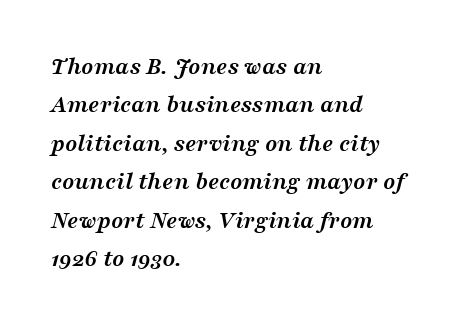
{"italic": "yes", "lean": "right", "slant_degrees": 16, "bold": "yes", "underline": "no", "align": "left", "line_spacing": "normal", "line_spacing_ratio": 1.54, "letter_spacing": "normal", "letter_spacing_em": 0.0, "glyph_px": 25}
